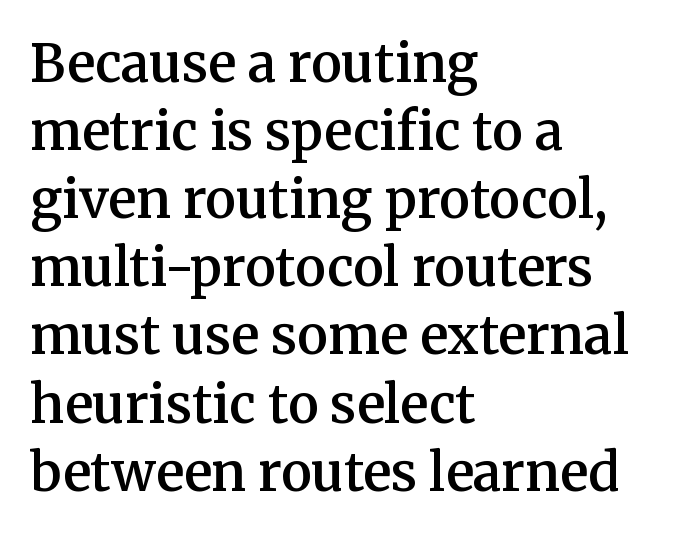
The image shows 52 px semibold serif type, upright; set left-aligned, normal line spacing (1.31x), normal letter spacing, not underlined; medium stroke contrast and a medium x-height.
